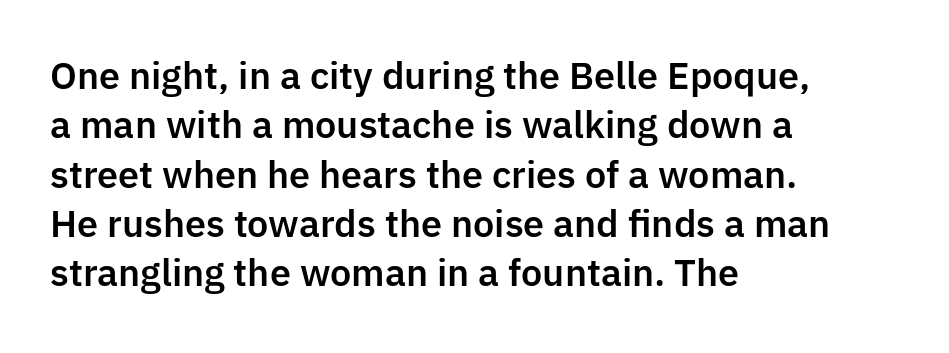
The image shows 36 px sans-serif type, upright; set left-aligned, normal line spacing (1.37x), normal letter spacing, not underlined; low stroke contrast and a medium x-height.
